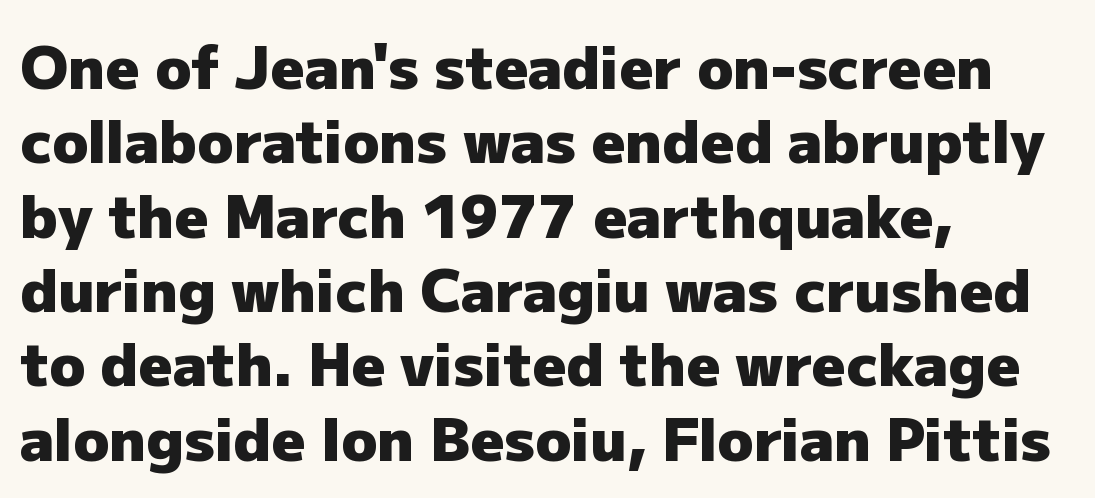
This sample uses a sans-serif face. This block has exactly the height ordinary leading produces. Each glyph is drawn with heavy, bold strokes. Is the block centered? No — it sits flush against the left margin. Decoration check: the copy has no underline.
